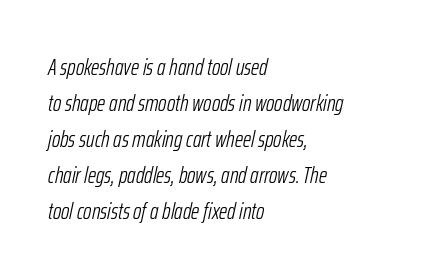
{"italic": "yes", "lean": "right", "slant_degrees": 12, "bold": "no", "underline": "no", "align": "left", "line_spacing": "normal", "line_spacing_ratio": 1.56, "letter_spacing": "normal", "letter_spacing_em": 0.0, "glyph_px": 23}
